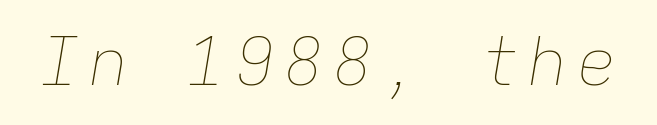
The image shows 66 px thin type, italic (leaning right), monospaced; set not underlined; low stroke contrast and a medium x-height.
